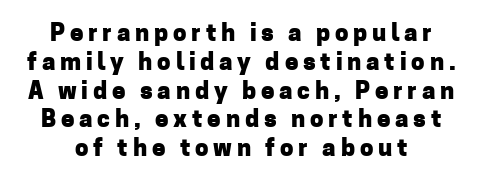
The image shows 24 px bold type, upright; set centered, line spacing 1.2x, unusually wide letter spacing (+0.2 em), not underlined.
